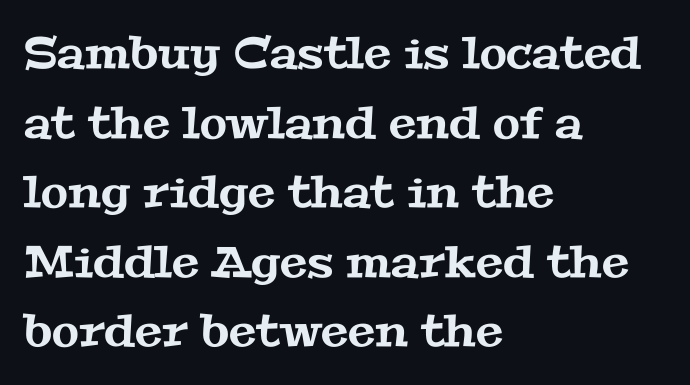
{"serif": "yes", "width": "wide", "stroke_contrast": "medium", "x_height": "medium", "monospaced": "no", "underline": "no", "align": "left", "line_spacing": "normal", "line_spacing_ratio": 1.58, "letter_spacing": "normal", "letter_spacing_em": 0.0, "glyph_px": 44}
